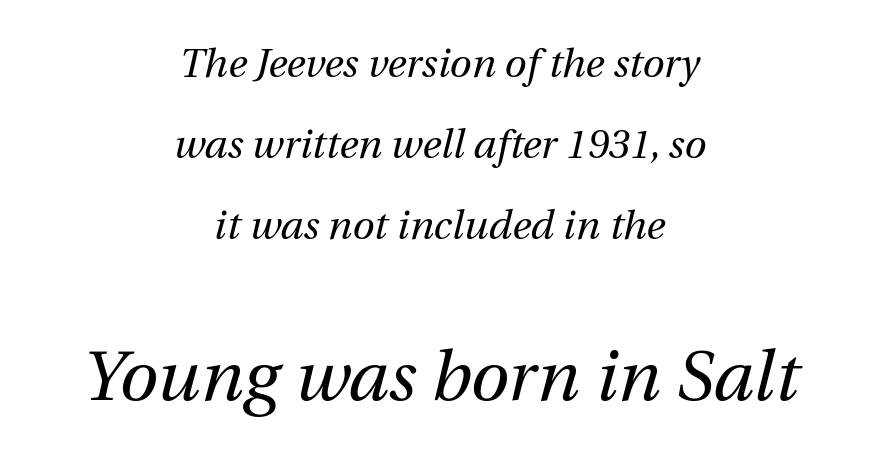
{"italic": "yes", "lean": "right", "slant_degrees": 13, "bold": "no", "weight": "regular", "width": "normal", "stroke_contrast": "medium", "x_height": "medium", "monospaced": "no", "underline": "no", "align": "center", "line_spacing": "loose", "line_spacing_ratio": 2.03, "letter_spacing": "normal", "letter_spacing_em": 0.0, "larger_block": "second", "size_ratio": 1.75, "glyph_px": 70}
